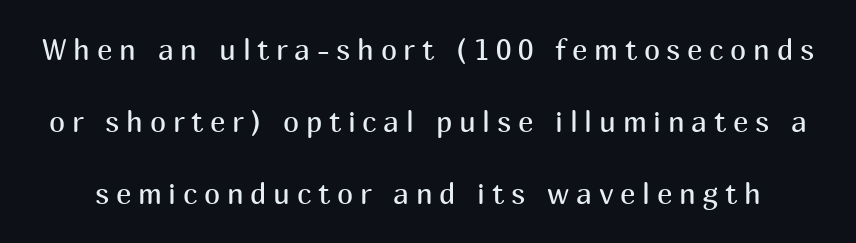
The image shows 29 px regular-weight sans-serif type, upright; set loose line spacing (2.49x), unusually wide letter spacing (+0.23 em), not underlined; medium stroke contrast and a medium x-height.
